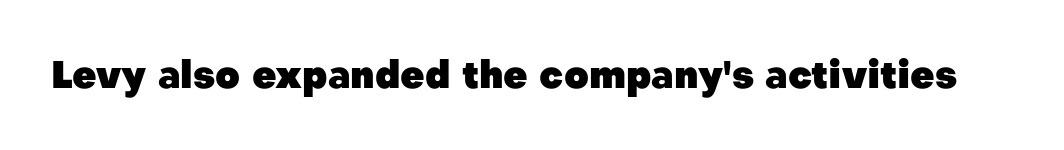
{"serif": "no", "italic": "no", "bold": "yes", "weight": "heavy", "width": "normal", "stroke_contrast": "low", "x_height": "medium", "monospaced": "no", "underline": "no", "letter_spacing": "normal", "letter_spacing_em": 0.0, "glyph_px": 38}
